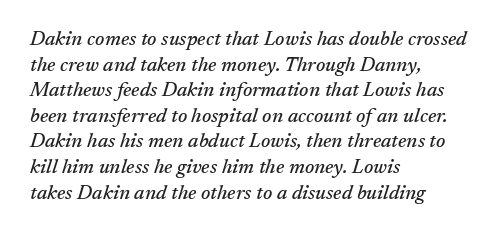
{"italic": "yes", "lean": "right", "slant_degrees": 17, "underline": "no", "align": "left", "line_spacing": "normal", "line_spacing_ratio": 1.28, "letter_spacing": "normal", "letter_spacing_em": 0.0, "glyph_px": 20}
